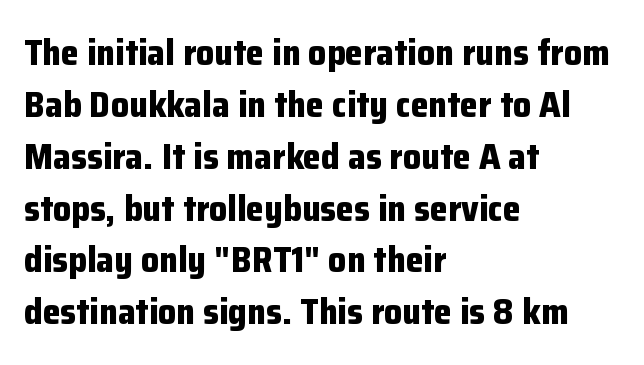
The image shows 36 px bold sans-serif type, upright; set left-aligned, normal line spacing (1.44x), normal letter spacing, not underlined; low stroke contrast and a medium x-height.
